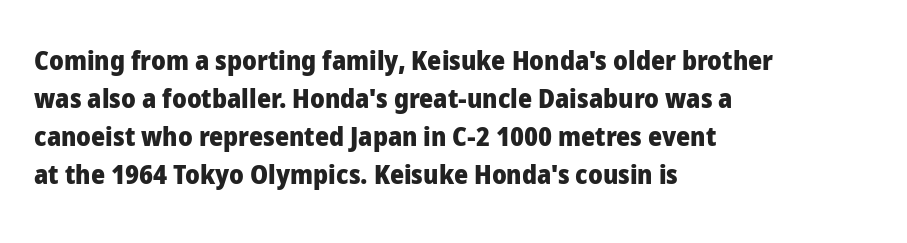
Nothing unusual about the tracking: characters are spaced as the font intends. Glance below the letters and you will spot only blank space. Designer's note — italics off, roman on. Alignment: flush left.
